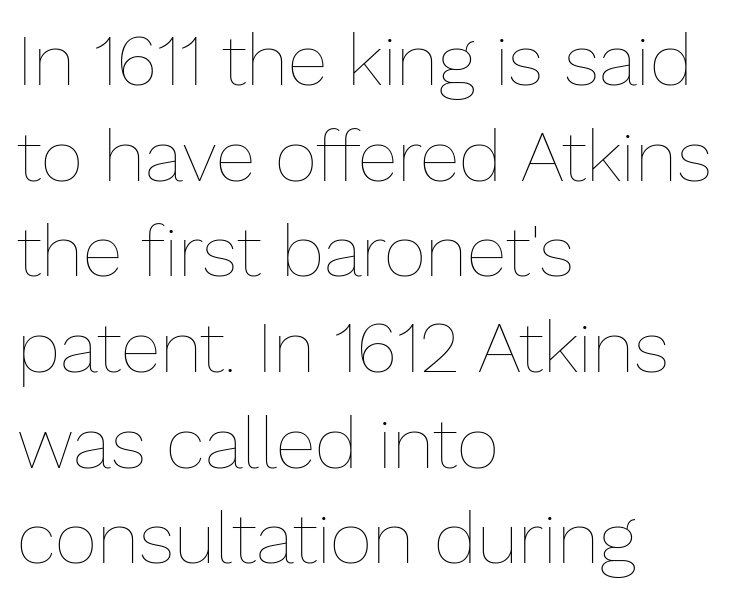
{"italic": "no", "bold": "no", "weight": "thin", "width": "normal", "stroke_contrast": "low", "x_height": "medium", "monospaced": "no", "underline": "no", "align": "left", "line_spacing": "normal", "line_spacing_ratio": 1.31, "letter_spacing": "normal", "letter_spacing_em": 0.0, "glyph_px": 73}
